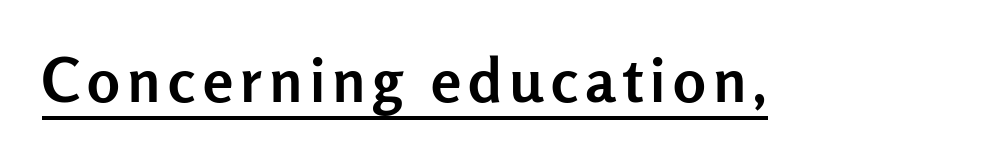
Q: Is the text bold? A: Yes.
Q: Is the text italic (slanted)? A: No, it is upright.
Q: Is the typeface a serif or a sans-serif typeface? A: Sans-serif.
Q: Is the text underlined? A: Yes.
Q: Width (condensed, normal, or wide)? A: Normal.
Q: Stroke contrast? A: Low.
Q: x-height? A: Medium.
Q: Monospaced? A: No.
